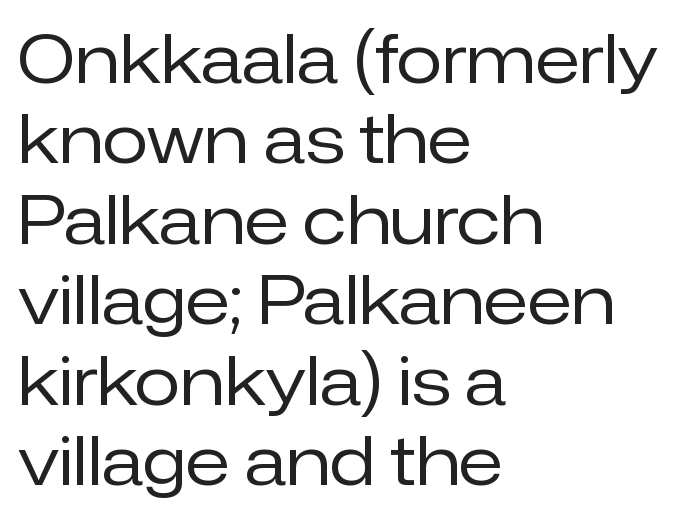
Bare-footed words on every line. Standard letterfit; no display-style spreading of the glyphs. Characters remain perfectly vertical along every line. Spacing verdict: proportional, widths tailored to each character. Does the copy run flush right? No — it runs flush left.
